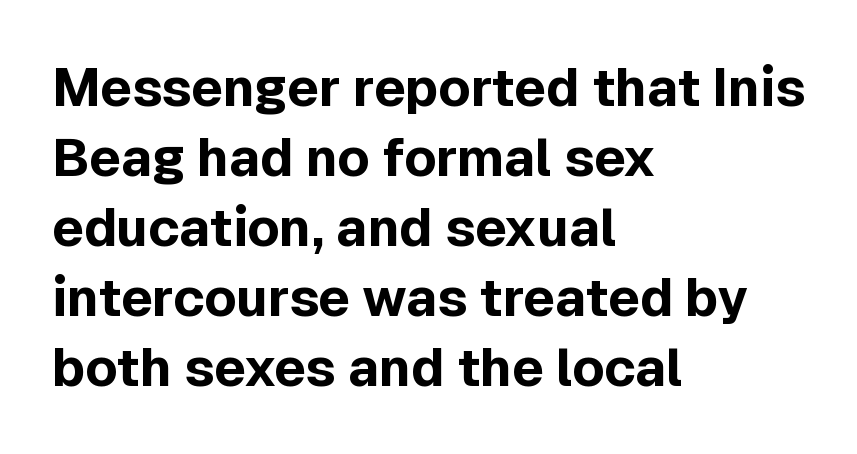
Q: Is the text bold? A: Yes.
Q: Is the text italic (slanted)? A: No, it is upright.
Q: Is the typeface a serif or a sans-serif typeface? A: Sans-serif.
Q: Is the text underlined? A: No.
Q: How is the paragraph aligned? A: Left-aligned.
Q: Is the spacing between letters normal or unusually wide? A: Normal.
Q: Is the spacing between lines tight, normal or loose? A: Normal.
Q: Width (condensed, normal, or wide)? A: Normal.
Q: x-height? A: Medium.
Q: Monospaced? A: No.
